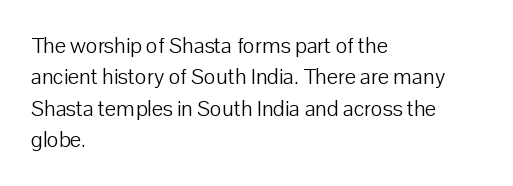
The image shows 22 px text type, upright; set left-aligned, normal line spacing (1.43x), normal letter spacing, not underlined.
